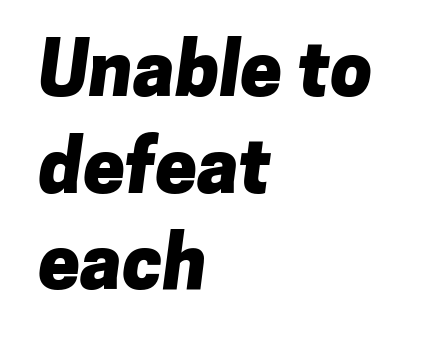
Q: Is the text bold? A: Yes.
Q: Is the typeface a serif or a sans-serif typeface? A: Sans-serif.
Q: Is the text underlined? A: No.
Q: How is the paragraph aligned? A: Left-aligned.
Q: Is the spacing between letters normal or unusually wide? A: Normal.
Q: Is the spacing between lines tight, normal or loose? A: Normal.
Q: Width (condensed, normal, or wide)? A: Normal.
Q: Stroke contrast? A: Low.
Q: x-height? A: Medium.
Q: Monospaced? A: No.
